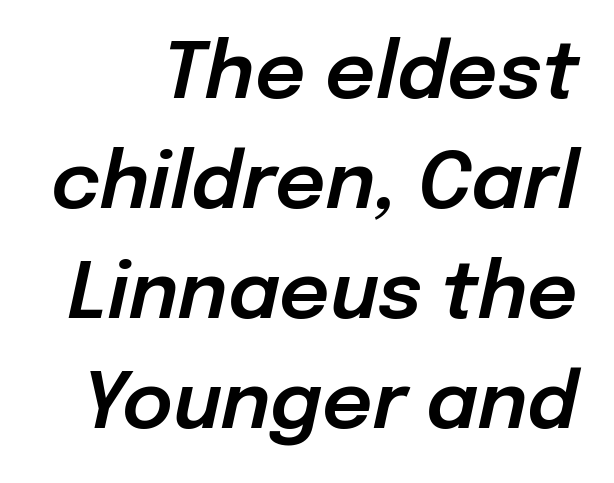
Q: Is the text italic (slanted)? A: Yes, it leans right by about 12 degrees.
Q: Is the text underlined? A: No.
Q: Is the spacing between letters normal or unusually wide? A: Normal.
Q: Is the spacing between lines tight, normal or loose? A: Normal.
Q: Width (condensed, normal, or wide)? A: Normal.
Q: Stroke contrast? A: Low.
Q: x-height? A: Medium.
Q: Monospaced? A: No.
